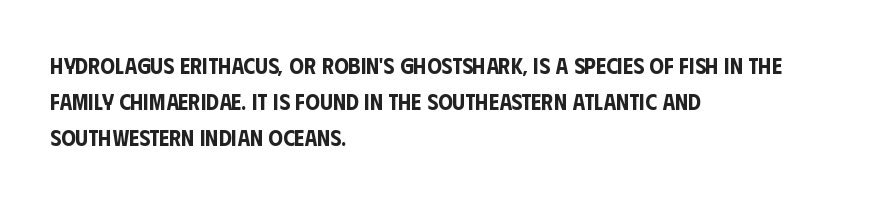
Q: Is the text italic (slanted)? A: No, it is upright.
Q: Is the text underlined? A: No.
Q: How is the paragraph aligned? A: Left-aligned.
Q: Is the spacing between letters normal or unusually wide? A: Normal.
Q: Is the spacing between lines tight, normal or loose? A: Normal.
